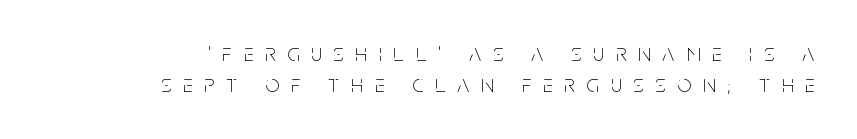
Q: Is the text bold? A: No.
Q: Is the text italic (slanted)? A: No, it is upright.
Q: Is the text underlined? A: No.
Q: How is the paragraph aligned? A: Right-aligned.
Q: Is the spacing between letters normal or unusually wide? A: Unusually wide.
Q: Is the spacing between lines tight, normal or loose? A: Normal.
